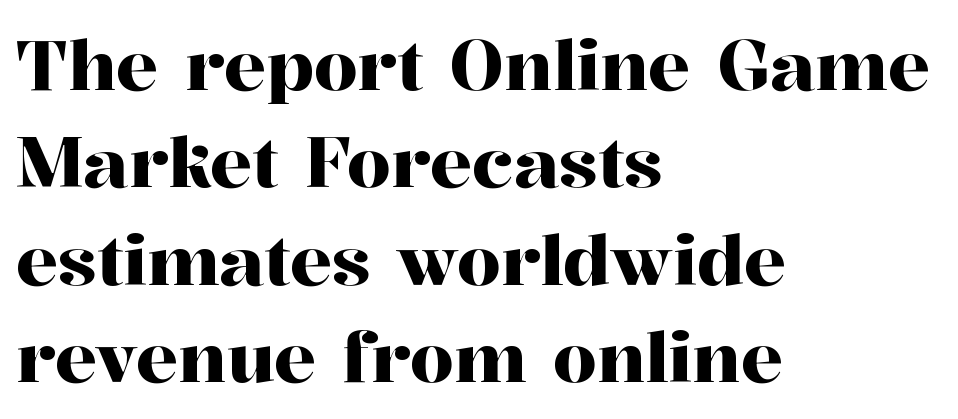
This rendering leaves character spacing at its baseline value. Posture: straight, roman, zero tilt. The rendering uses natural spacing where letterforms have individual widths. Which margin do the lines hug? The left one — the right edge is uneven. The passage shown is typeset with a serif family. Interline gaps are of average width in this sample.
